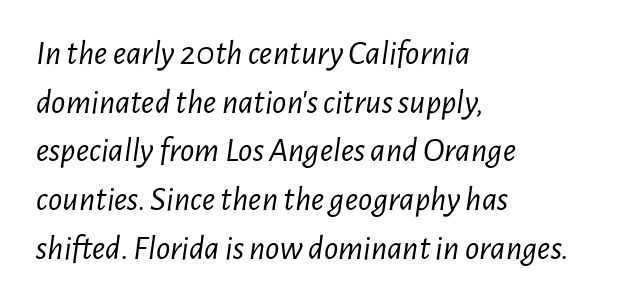
The image shows 35 px light, condensed type, italic (leaning right); set left-aligned, normal line spacing (1.39x), normal letter spacing, not underlined; low stroke contrast and a medium x-height.
